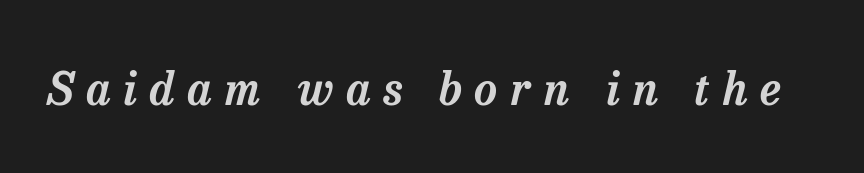
The image shows 45 px serif type, italic (leaning right); set unusually wide letter spacing (+0.28 em), not underlined; low stroke contrast and a medium x-height.
